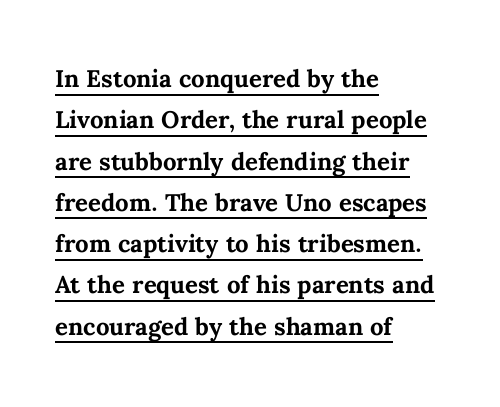
Q: Is the text bold? A: Yes.
Q: Is the text italic (slanted)? A: No, it is upright.
Q: Is the text underlined? A: Yes.
Q: How is the paragraph aligned? A: Left-aligned.
Q: Is the spacing between letters normal or unusually wide? A: Normal.
Q: Is the spacing between lines tight, normal or loose? A: Normal.
Q: Width (condensed, normal, or wide)? A: Normal.
Q: Stroke contrast? A: Medium.
Q: x-height? A: Medium.
Q: Monospaced? A: No.
